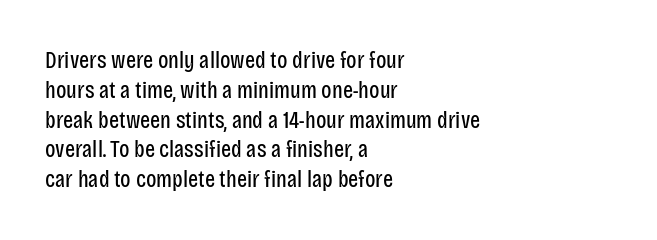
If you drew a line through each stem, it would be perfectly vertical. Tracking value appears to be zero — textbook default spacing. The rag falls on the right side of this text block. The face looks like a standard text weight, possibly lighter. The string is rendered with underlining switched off.
